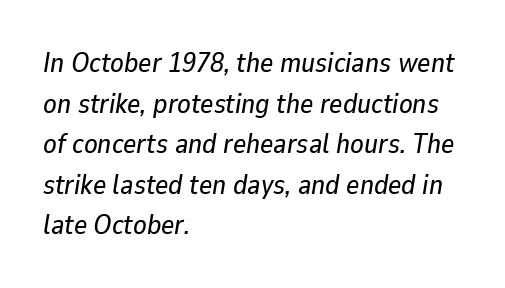
The image shows 28 px text type, italic (leaning right); set left-aligned, normal line spacing (1.45x), normal letter spacing, not underlined; low stroke contrast and a medium x-height.
